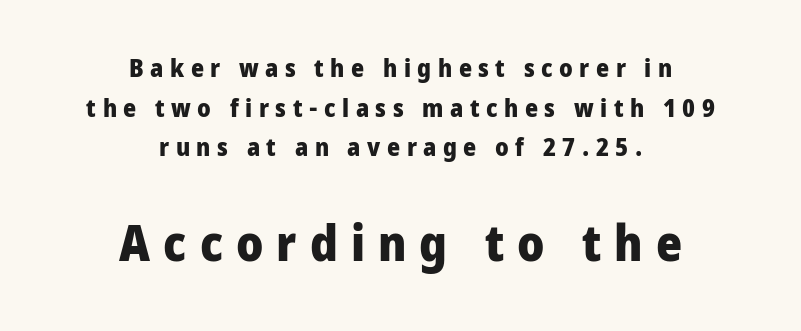
Q: Is the text bold? A: Yes.
Q: Is the text italic (slanted)? A: No, it is upright.
Q: Is the typeface a serif or a sans-serif typeface? A: Sans-serif.
Q: Is the text underlined? A: No.
Q: How is the paragraph aligned? A: Centered.
Q: Is the spacing between letters normal or unusually wide? A: Unusually wide.
Q: Is the spacing between lines tight, normal or loose? A: Normal.
Q: Which block of text is set in a larger size, the first (top) or the second (bottom)? A: The second (bottom) one.
Q: Width (condensed, normal, or wide)? A: Condensed.
Q: Stroke contrast? A: Low.
Q: x-height? A: Large.
Q: Monospaced? A: No.
